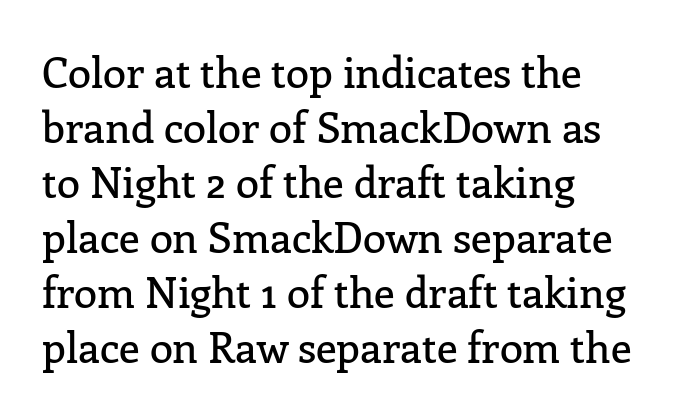
{"serif": "yes", "italic": "no", "width": "normal", "stroke_contrast": "low", "x_height": "medium", "monospaced": "no", "underline": "no", "align": "left", "line_spacing": "normal", "line_spacing_ratio": 1.31, "letter_spacing": "normal", "letter_spacing_em": 0.0, "glyph_px": 42}
